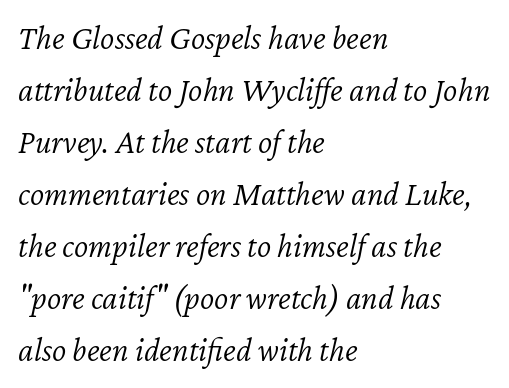
The image shows 34 px light type, italic (leaning right); set left-aligned, normal line spacing (1.53x), normal letter spacing, not underlined; low stroke contrast and a medium x-height.
